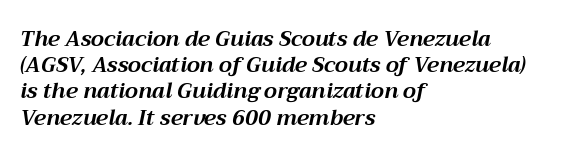
The axis of the letterforms is tilted away from vertical. The space between consecutive lines is moderate. The rendering uses a bold face; every stroke is thick and dark. The face used here is rendered with its standard letterfit.
